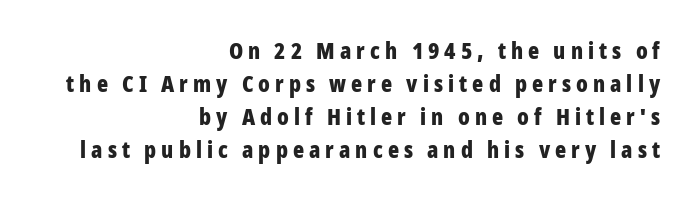
{"italic": "no", "bold": "yes", "underline": "no", "align": "right", "line_spacing": "normal", "line_spacing_ratio": 1.43, "letter_spacing": "wide", "letter_spacing_em": 0.22, "glyph_px": 23}
